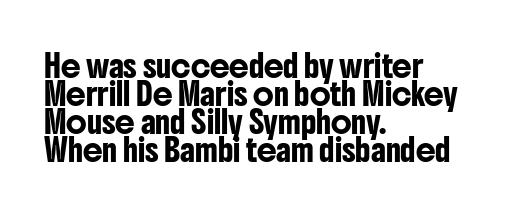
Q: Is the text italic (slanted)? A: No, it is upright.
Q: Is the text underlined? A: No.
Q: How is the paragraph aligned? A: Left-aligned.
Q: Is the spacing between letters normal or unusually wide? A: Normal.
Q: Is the spacing between lines tight, normal or loose? A: Normal.
